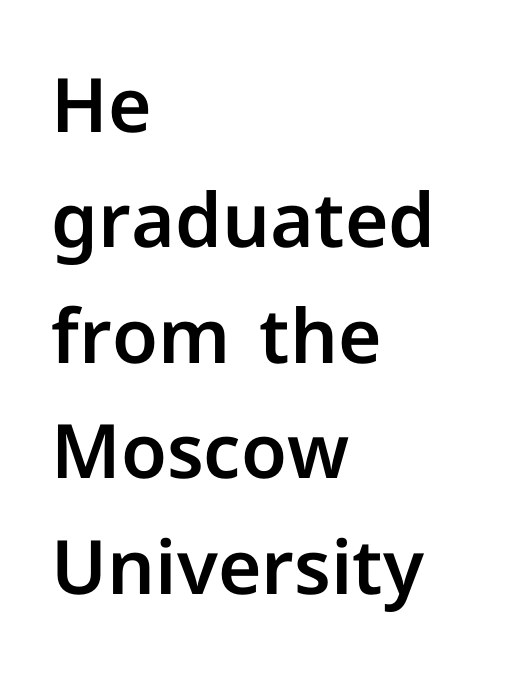
Q: Is the text italic (slanted)? A: No, it is upright.
Q: Is the typeface a serif or a sans-serif typeface? A: Sans-serif.
Q: Is the text underlined? A: No.
Q: How is the paragraph aligned? A: Left-aligned.
Q: Is the spacing between letters normal or unusually wide? A: Normal.
Q: Is the spacing between lines tight, normal or loose? A: Normal.
Q: Width (condensed, normal, or wide)? A: Normal.
Q: Stroke contrast? A: Low.
Q: x-height? A: Medium.
Q: Monospaced? A: No.
